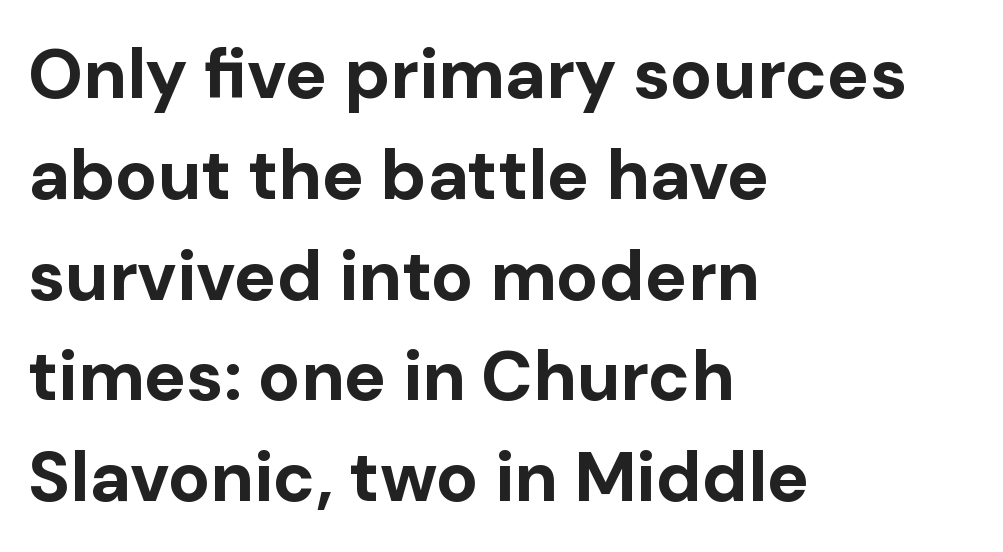
The image shows 70 px bold sans-serif type, upright; set left-aligned, normal line spacing (1.44x), normal letter spacing, not underlined; low stroke contrast and a medium x-height.
